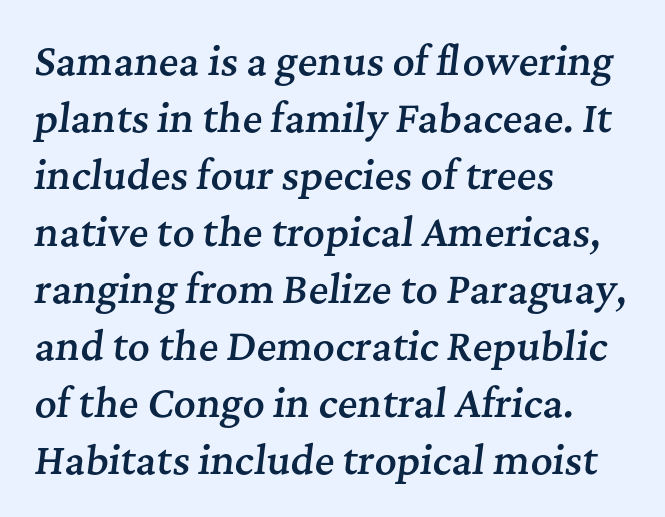
Q: Is the text bold? A: Semi-bold.
Q: Is the text italic (slanted)? A: Yes, it leans right by about 7 degrees.
Q: Is the typeface a serif or a sans-serif typeface? A: Serif.
Q: Is the text underlined? A: No.
Q: How is the paragraph aligned? A: Left-aligned.
Q: Is the spacing between letters normal or unusually wide? A: Normal.
Q: Is the spacing between lines tight, normal or loose? A: Normal.
Q: Width (condensed, normal, or wide)? A: Normal.
Q: Stroke contrast? A: Medium.
Q: x-height? A: Medium.
Q: Monospaced? A: No.
